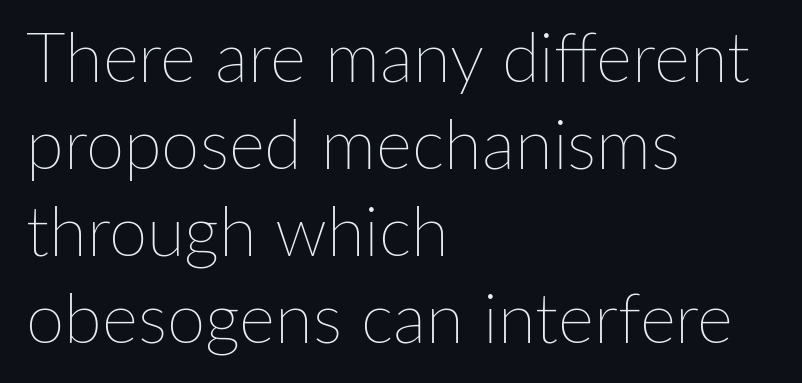
The horizontal fit of the characters is conventional and even. The face used here is proportionally spaced, like ordinary book or web type. Compared with a centered layout, this one pins lines to the left instead. Is the type heavy? It reads as light-to-regular instead. Rendered with straight, roman letterforms. Reading down the column, the eye jumps a familiar distance to each next line.
